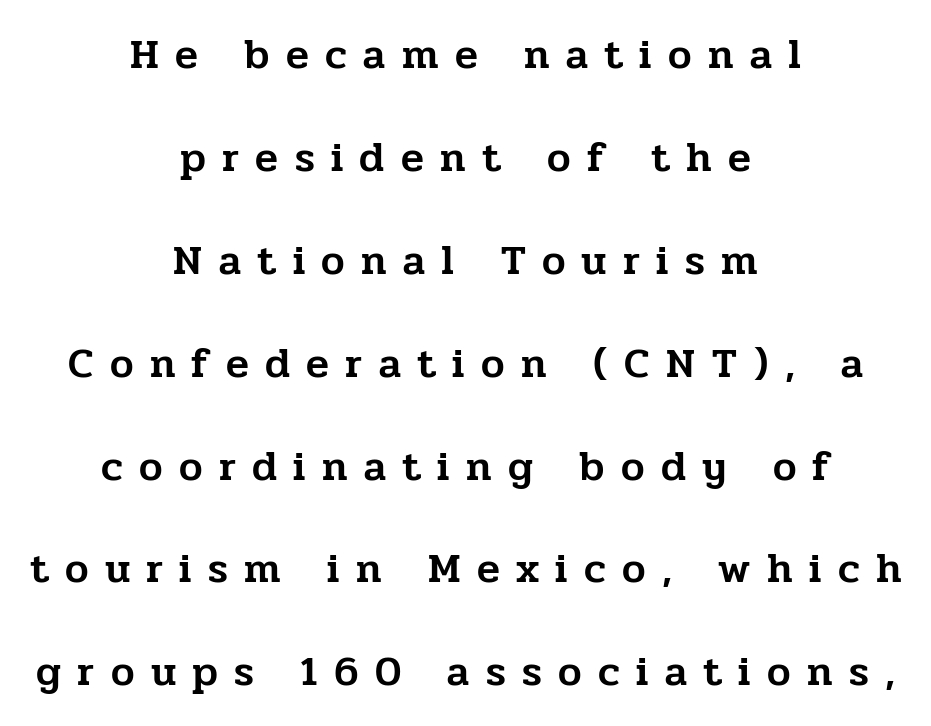
Q: Is the text italic (slanted)? A: No, it is upright.
Q: Is the typeface a serif or a sans-serif typeface? A: Serif.
Q: Is the text underlined? A: No.
Q: How is the paragraph aligned? A: Centered.
Q: Is the spacing between letters normal or unusually wide? A: Unusually wide.
Q: Is the spacing between lines tight, normal or loose? A: Loose.
Q: Width (condensed, normal, or wide)? A: Normal.
Q: Stroke contrast? A: Low.
Q: x-height? A: Medium.
Q: Monospaced? A: No.
